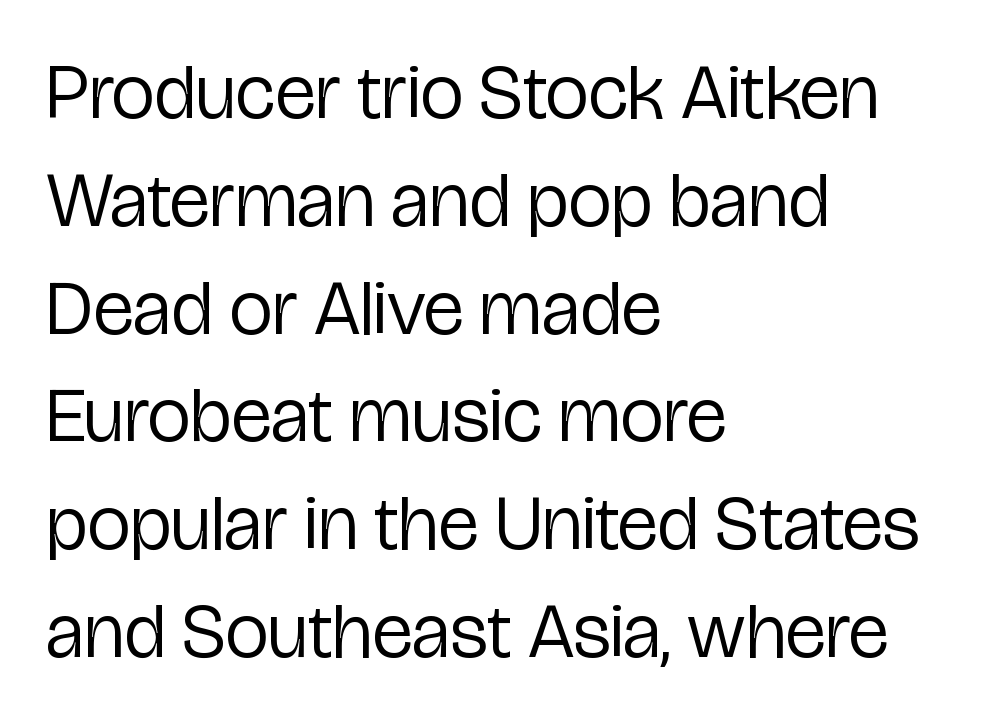
The image shows 77 px regular-weight, condensed sans-serif type, upright; set left-aligned, normal line spacing (1.4x), normal letter spacing, not underlined; low stroke contrast and a medium x-height.
